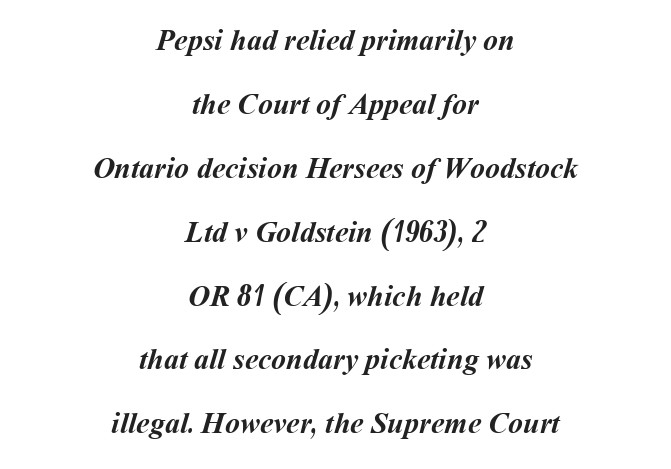
The image shows 30 px semibold type; set centered, loose line spacing (2.13x), normal letter spacing, not underlined; medium stroke contrast and a medium x-height.
